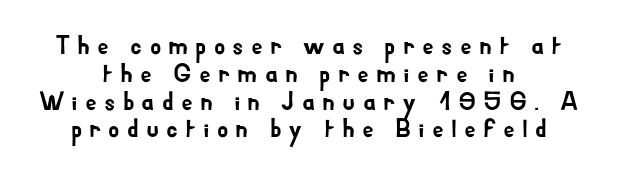
The image shows 26 px text type, upright; set centered, tight line spacing (1.07x), unusually wide letter spacing (+0.27 em), not underlined.
